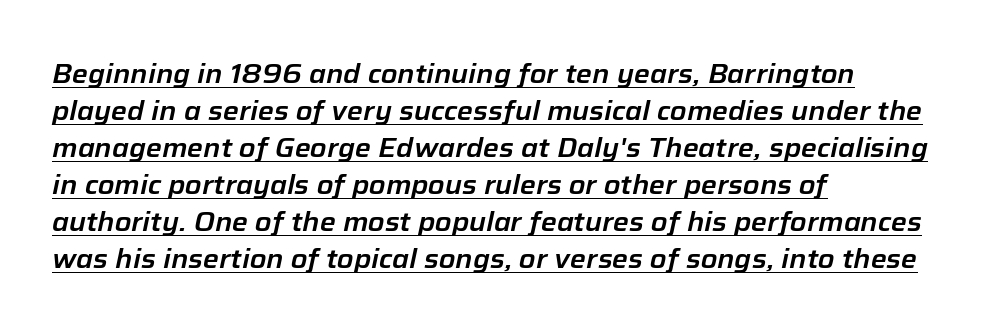
{"italic": "yes", "lean": "right", "slant_degrees": 12, "underline": "yes", "align": "left", "line_spacing": "normal", "line_spacing_ratio": 1.37, "letter_spacing": "normal", "letter_spacing_em": 0.0, "glyph_px": 27}
